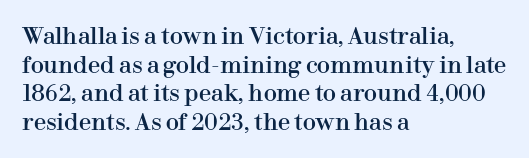
Q: Is the text italic (slanted)? A: No, it is upright.
Q: Is the text underlined? A: No.
Q: How is the paragraph aligned? A: Left-aligned.
Q: Is the spacing between letters normal or unusually wide? A: Normal.
Q: Is the spacing between lines tight, normal or loose? A: Normal.
